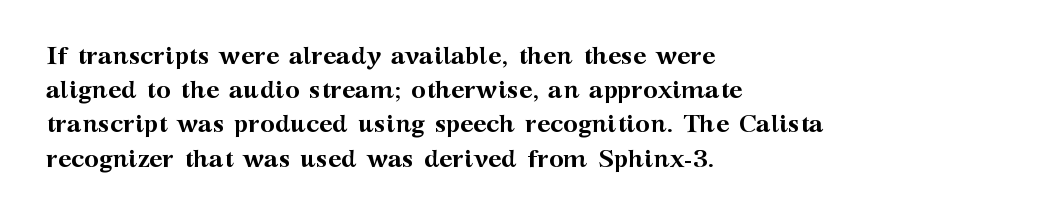
Q: Is the text bold? A: Yes.
Q: Is the text italic (slanted)? A: No, it is upright.
Q: Is the text underlined? A: No.
Q: How is the paragraph aligned? A: Left-aligned.
Q: Is the spacing between letters normal or unusually wide? A: Normal.
Q: Is the spacing between lines tight, normal or loose? A: Normal.
